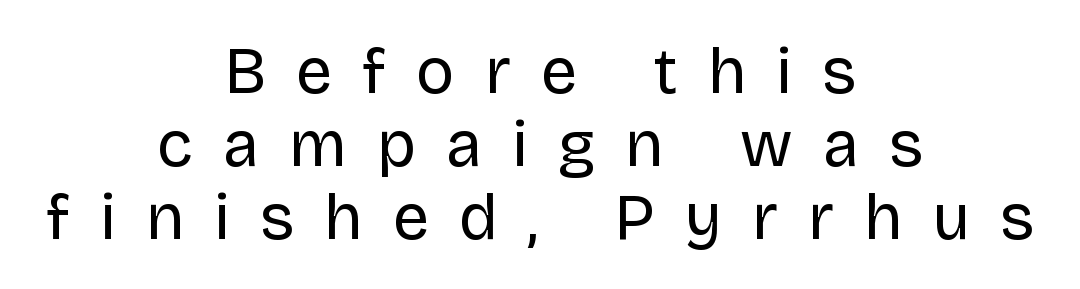
A typesetter would mark this as roman, not italic. Do the characters align in a grid? No, the font is proportional. Typeset on center — no edge is straight. Each letter's strokes conclude bluntly, with no projecting serifs. This is not heavy type; no bold has been used.
